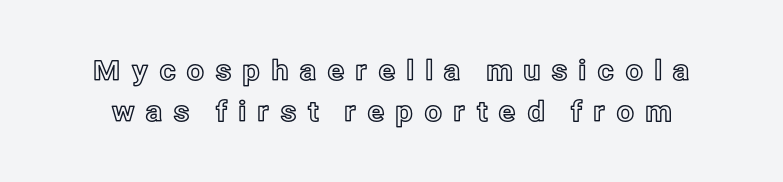
Q: Is the text italic (slanted)? A: No, it is upright.
Q: Is the text underlined? A: No.
Q: Is the spacing between letters normal or unusually wide? A: Unusually wide.
Q: Is the spacing between lines tight, normal or loose? A: Normal.
Q: Width (condensed, normal, or wide)? A: Normal.
Q: x-height? A: Medium.
Q: Monospaced? A: No.
